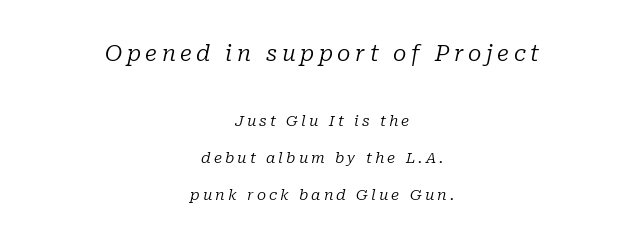
The strip under each line holds only bare page. Line spacing here is loose. Leftover space on each line is divided equally before and after the words. Display-style spreading of the glyphs; the letterfit is very open. The specimen reads as italic at a glance.
